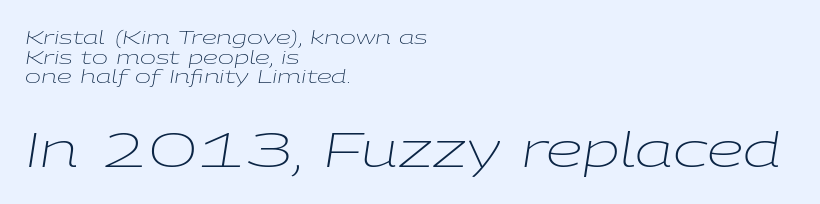
The image shows 47 px light, wide type, italic (leaning right); set left-aligned, tight line spacing (1.03x), normal letter spacing, not underlined; the second (bottom) block is 2.47x larger; low stroke contrast and a medium x-height.
